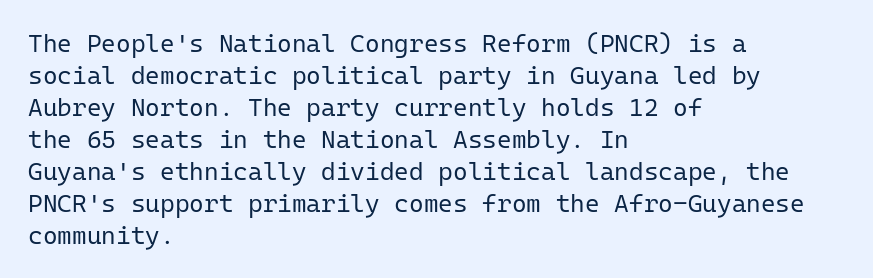
{"italic": "no", "bold": "no", "underline": "no", "align": "left", "line_spacing": "normal", "line_spacing_ratio": 1.28, "letter_spacing": "normal", "letter_spacing_em": 0.0, "glyph_px": 25}
